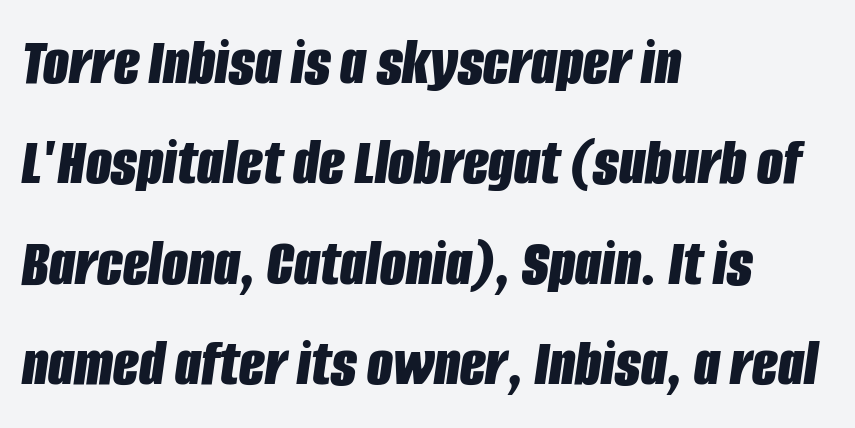
Q: Is the text bold? A: Yes.
Q: Is the text italic (slanted)? A: Yes, it leans right by about 8 degrees.
Q: Is the text underlined? A: No.
Q: How is the paragraph aligned? A: Left-aligned.
Q: Is the spacing between letters normal or unusually wide? A: Normal.
Q: Is the spacing between lines tight, normal or loose? A: Normal.
Q: Width (condensed, normal, or wide)? A: Condensed.
Q: Stroke contrast? A: Low.
Q: x-height? A: Large.
Q: Monospaced? A: No.
